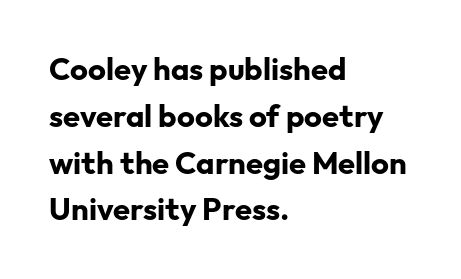
Q: Is the text bold? A: Yes.
Q: Is the text italic (slanted)? A: No, it is upright.
Q: Is the typeface a serif or a sans-serif typeface? A: Sans-serif.
Q: Is the text underlined? A: No.
Q: How is the paragraph aligned? A: Left-aligned.
Q: Is the spacing between letters normal or unusually wide? A: Normal.
Q: Is the spacing between lines tight, normal or loose? A: Normal.
Q: Width (condensed, normal, or wide)? A: Normal.
Q: Stroke contrast? A: Low.
Q: x-height? A: Medium.
Q: Monospaced? A: No.
